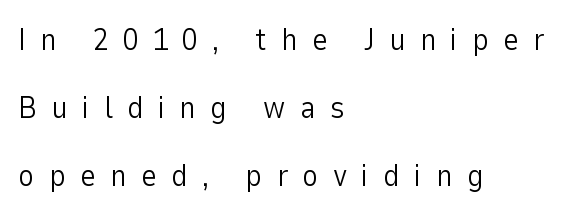
{"serif": "no", "italic": "no", "bold": "no", "weight": "light", "width": "normal", "stroke_contrast": "low", "x_height": "medium", "monospaced": "no", "underline": "no", "align": "left", "line_spacing": "loose", "line_spacing_ratio": 2.2, "letter_spacing": "wide", "letter_spacing_em": 0.46, "glyph_px": 31}
